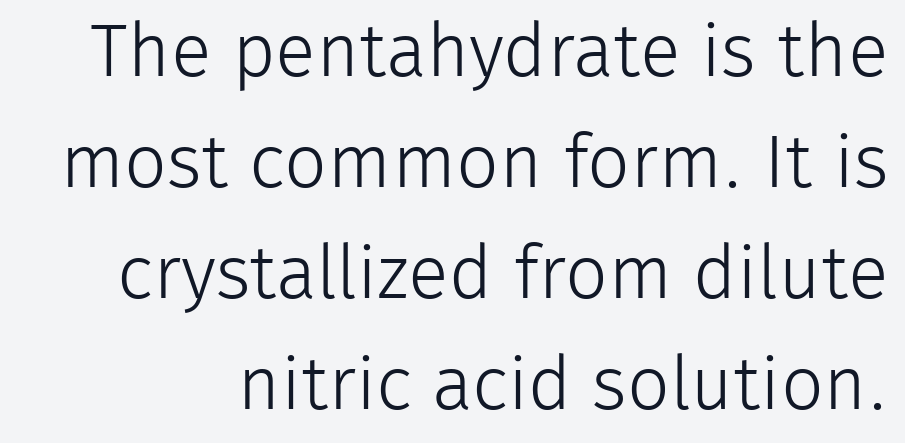
A normal amount of white space separates one row of letters from the next. Tracking here is standard; glyphs follow each other at the usual distance. Unlike a traditional serif, this face leaves its strokes unadorned. Do the characters align in a grid? No, the font is proportional. Quick note: not italic, upright. Weight: regular or lighter.
